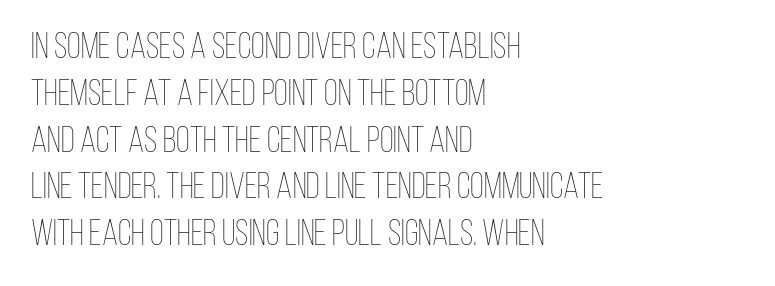
Q: Is the text bold? A: No.
Q: Is the text italic (slanted)? A: No, it is upright.
Q: Is the text underlined? A: No.
Q: How is the paragraph aligned? A: Left-aligned.
Q: Is the spacing between letters normal or unusually wide? A: Normal.
Q: Is the spacing between lines tight, normal or loose? A: Normal.
Q: Width (condensed, normal, or wide)? A: Condensed.
Q: Stroke contrast? A: Low.
Q: x-height? A: Large.
Q: Monospaced? A: No.
